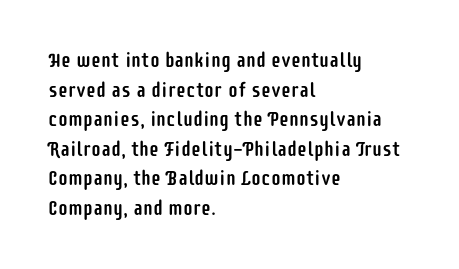
The image shows 20 px text type, upright; set left-aligned, normal line spacing (1.48x), normal letter spacing, not underlined.
